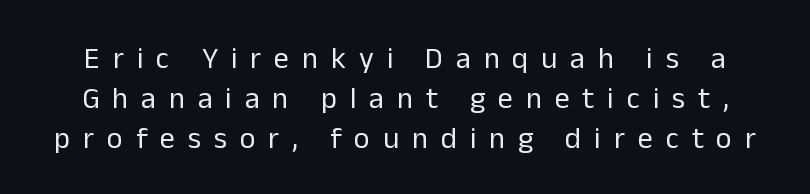
Q: Is the text bold? A: No.
Q: Is the text italic (slanted)? A: No, it is upright.
Q: Is the typeface a serif or a sans-serif typeface? A: Sans-serif.
Q: Is the text underlined? A: No.
Q: Is the spacing between letters normal or unusually wide? A: Unusually wide.
Q: Is the spacing between lines tight, normal or loose? A: Normal.
Q: Width (condensed, normal, or wide)? A: Normal.
Q: Stroke contrast? A: Low.
Q: x-height? A: Medium.
Q: Monospaced? A: No.
